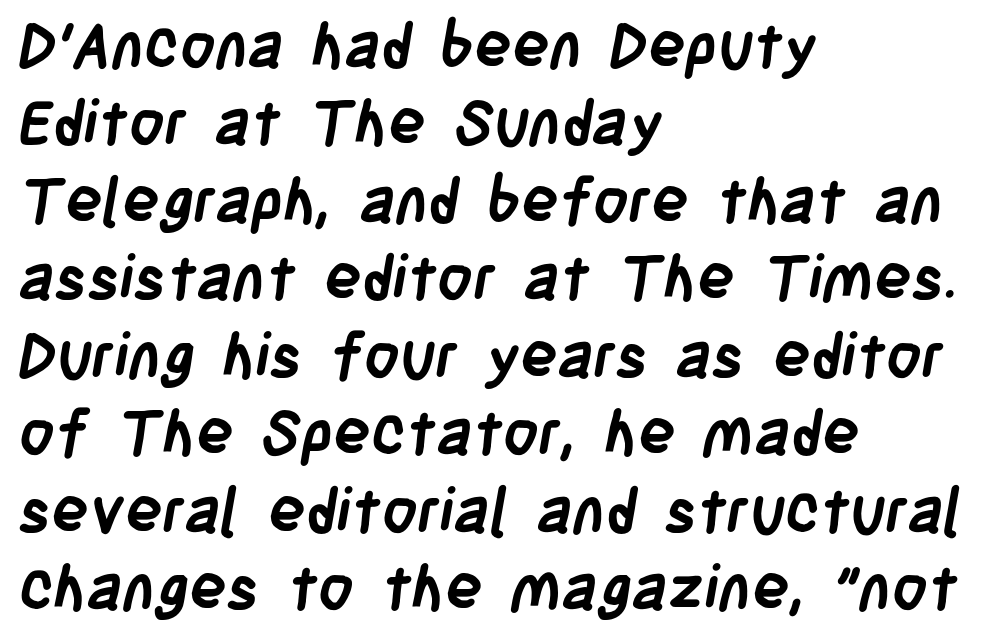
The image shows 62 px semibold, condensed sans-serif type; set left-aligned, normal line spacing (1.25x), normal letter spacing, not underlined; low stroke contrast and a large x-height.
